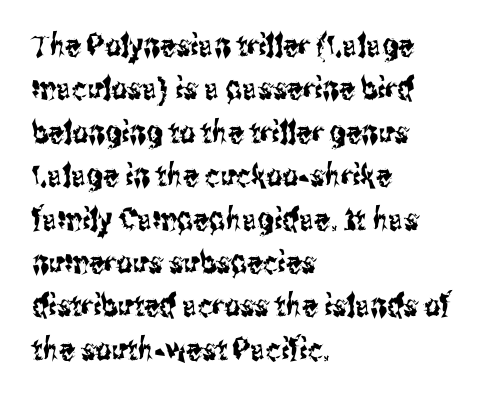
{"serif": "no", "italic": "no", "width": "condensed", "stroke_contrast": "medium", "x_height": "medium", "monospaced": "no", "underline": "no", "align": "left", "line_spacing": "normal", "line_spacing_ratio": 1.4, "letter_spacing": "normal", "letter_spacing_em": 0.0, "glyph_px": 31}
